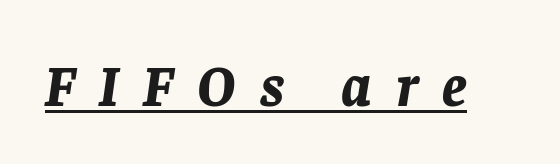
The face used here appears with an underline applied. Observe the wide spacing: letters keep a clear distance from each other. Notice how the stems are inclined rather than vertical — that's the hallmark of italics. Strokes here are thick enough to call this a true bold. Spacing verdict: proportional, widths tailored to each character.
